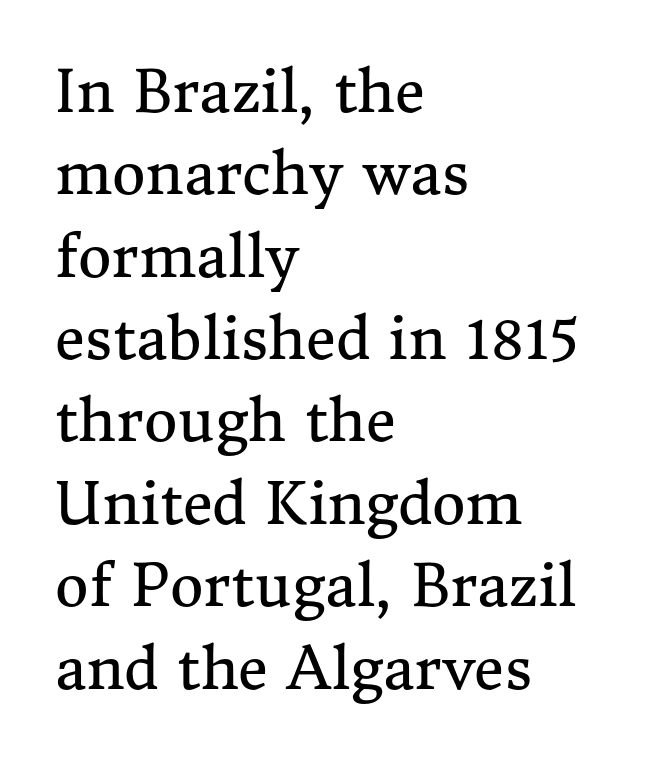
{"serif": "yes", "italic": "no", "bold": "no", "weight": "regular", "width": "normal", "stroke_contrast": "medium", "x_height": "medium", "monospaced": "no", "underline": "no", "align": "left", "line_spacing": "normal", "line_spacing_ratio": 1.42, "letter_spacing": "normal", "letter_spacing_em": 0.0, "glyph_px": 58}
